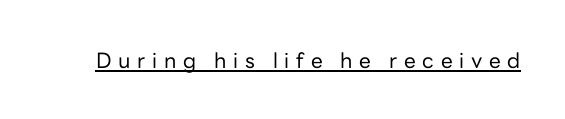
The image shows 21 px text type, upright; set unusually wide letter spacing (+0.32 em), underlined.
